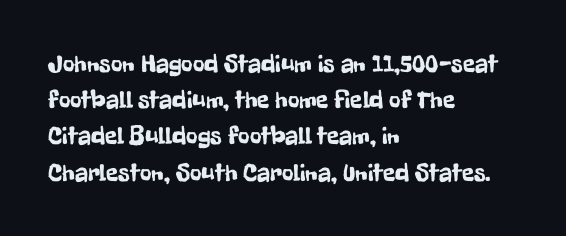
{"italic": "no", "underline": "no", "align": "left", "line_spacing": "normal", "line_spacing_ratio": 1.45, "letter_spacing": "normal", "letter_spacing_em": 0.0, "glyph_px": 25}
